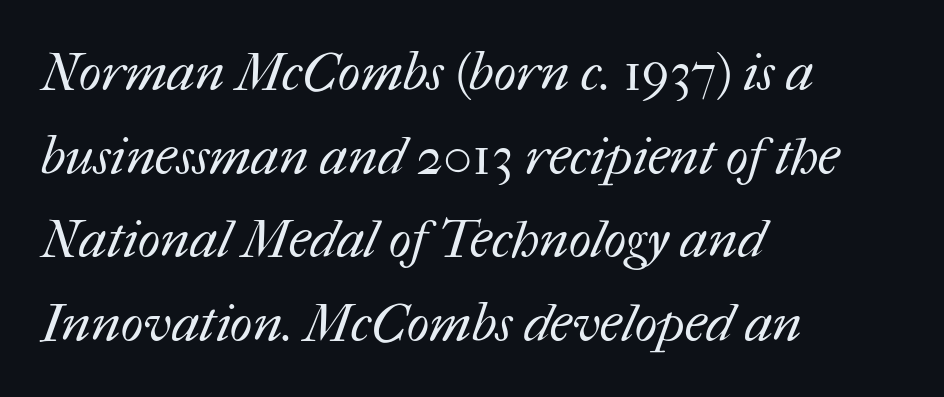
The image shows 53 px regular-weight type; set left-aligned, normal line spacing (1.58x), normal letter spacing, not underlined; medium stroke contrast and a medium x-height.
